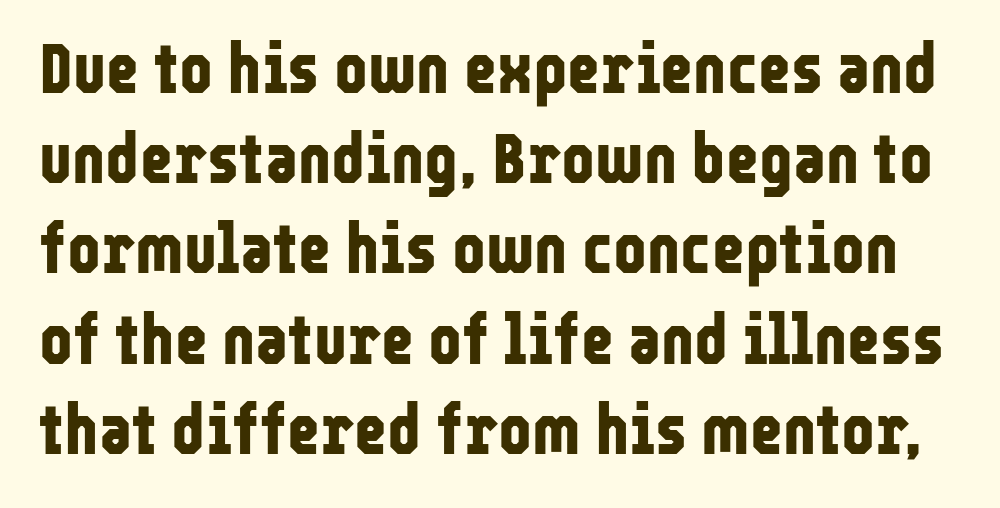
Q: Is the text bold? A: Yes.
Q: Is the text italic (slanted)? A: No, it is upright.
Q: Is the typeface a serif or a sans-serif typeface? A: Sans-serif.
Q: Is the text underlined? A: No.
Q: Is the spacing between letters normal or unusually wide? A: Normal.
Q: Is the spacing between lines tight, normal or loose? A: Normal.
Q: Width (condensed, normal, or wide)? A: Condensed.
Q: Stroke contrast? A: Low.
Q: x-height? A: Medium.
Q: Monospaced? A: No.
